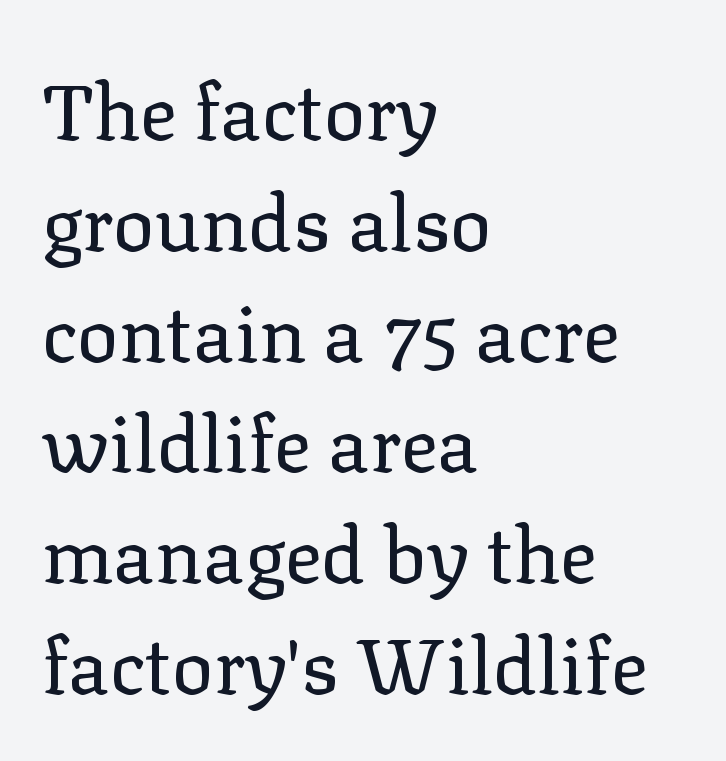
Q: Is the text bold? A: No.
Q: Is the text italic (slanted)? A: No, it is upright.
Q: Is the typeface a serif or a sans-serif typeface? A: Serif.
Q: Is the text underlined? A: No.
Q: How is the paragraph aligned? A: Left-aligned.
Q: Is the spacing between letters normal or unusually wide? A: Normal.
Q: Is the spacing between lines tight, normal or loose? A: Normal.
Q: Width (condensed, normal, or wide)? A: Normal.
Q: Stroke contrast? A: Low.
Q: x-height? A: Medium.
Q: Monospaced? A: No.
